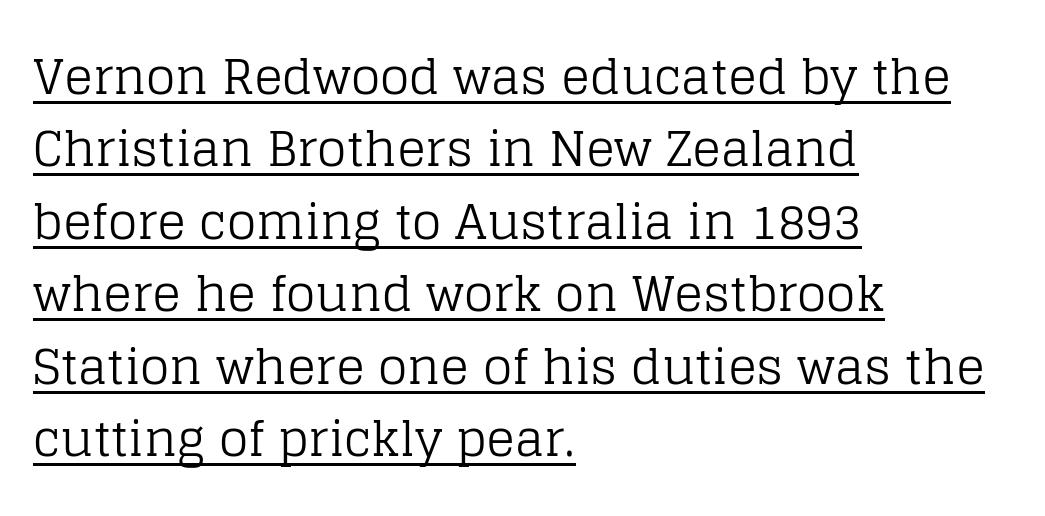
{"serif": "yes", "italic": "no", "bold": "no", "weight": "regular", "width": "normal", "stroke_contrast": "low", "x_height": "large", "monospaced": "no", "underline": "yes", "align": "left", "line_spacing": "normal", "line_spacing_ratio": 1.51, "letter_spacing": "normal", "letter_spacing_em": 0.0, "glyph_px": 48}
